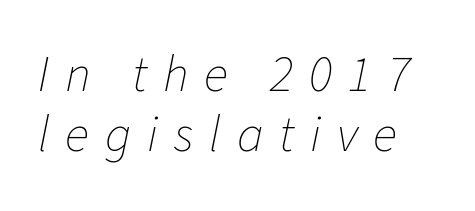
Posture: slanted. The weight would be labelled regular, book, light, or lighter still. Clear beneath every line of the passage. Short note: letters widely spaced. Think of a printed novel: that variable character pitch is what you see here.
